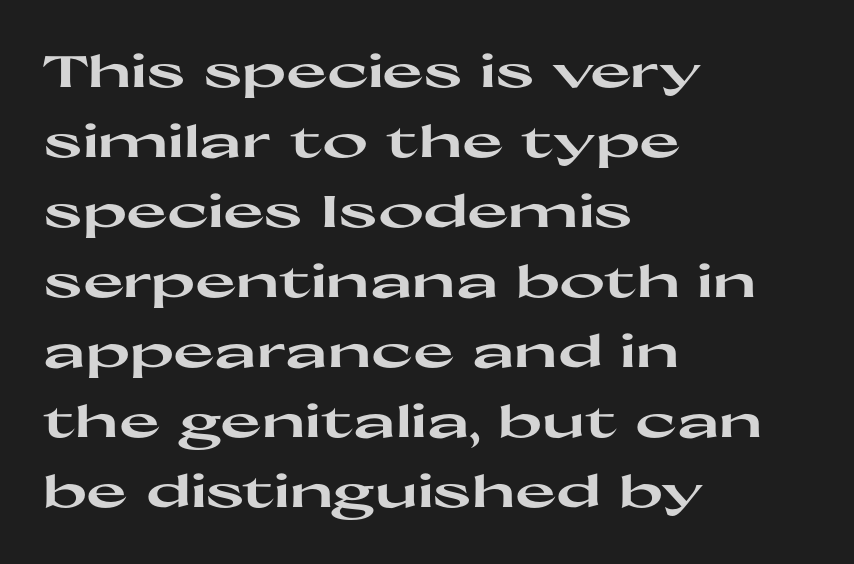
No italicization has been applied; the sample stays upright. Regarding leading, the lines here are spaced in the standard way. Weight: bold. If you drew a ruler down the left edge, every line would touch it. I'd call this a sans setting — the letters go barefoot.
